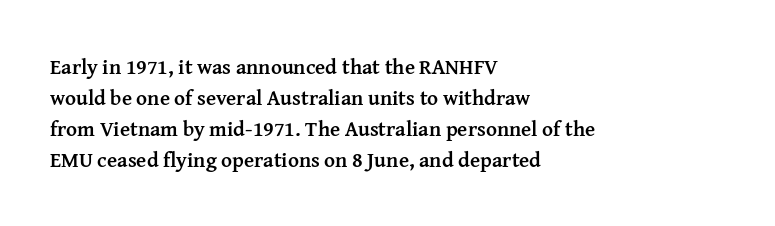
The image shows 21 px bold type, upright; set left-aligned, normal line spacing (1.48x), normal letter spacing, not underlined.
